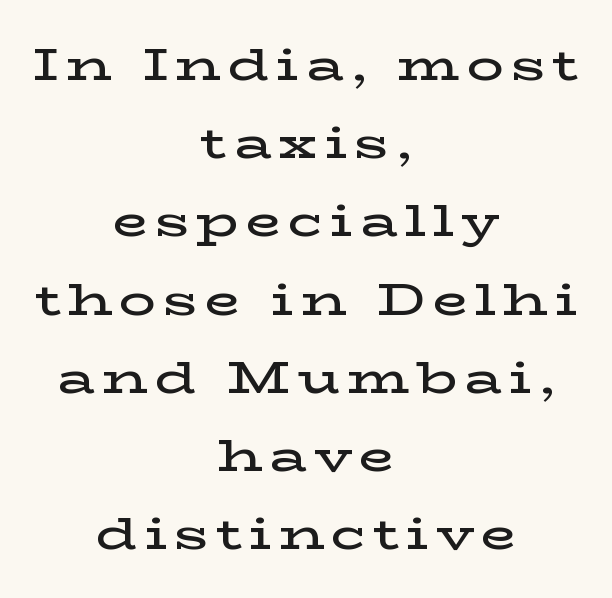
{"serif": "yes", "italic": "no", "bold": "semi", "weight": "semibold", "width": "wide", "stroke_contrast": "low", "x_height": "medium", "monospaced": "no", "underline": "no", "align": "center", "line_spacing": "normal", "line_spacing_ratio": 1.7, "glyph_px": 46}
